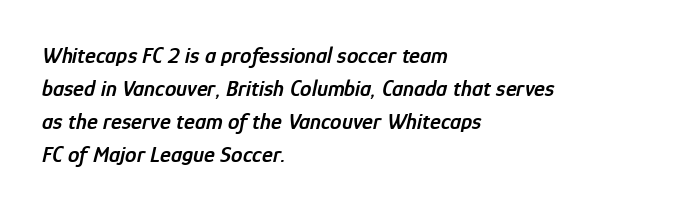
Q: Is the text bold? A: Semi-bold.
Q: Is the text italic (slanted)? A: Yes, it leans right by about 12 degrees.
Q: Is the text underlined? A: No.
Q: How is the paragraph aligned? A: Left-aligned.
Q: Is the spacing between letters normal or unusually wide? A: Normal.
Q: Is the spacing between lines tight, normal or loose? A: Normal.
